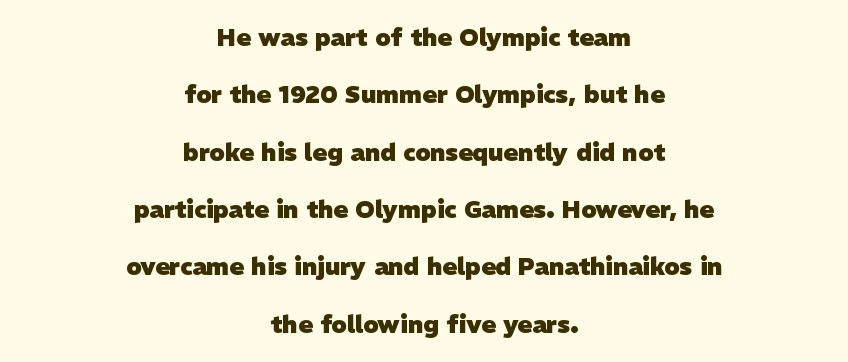
Q: Is the text bold? A: Yes.
Q: Is the text underlined? A: No.
Q: How is the paragraph aligned? A: Centered.
Q: Is the spacing between letters normal or unusually wide? A: Normal.
Q: Is the spacing between lines tight, normal or loose? A: Loose.
